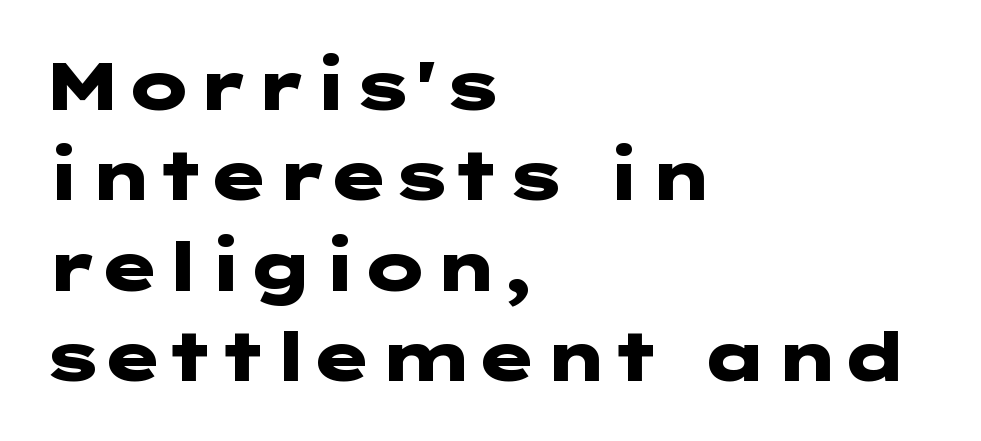
The image shows 68 px heavy, wide sans-serif type, upright; set left-aligned, normal line spacing (1.33x), normal letter spacing, not underlined; low stroke contrast and a medium x-height.
